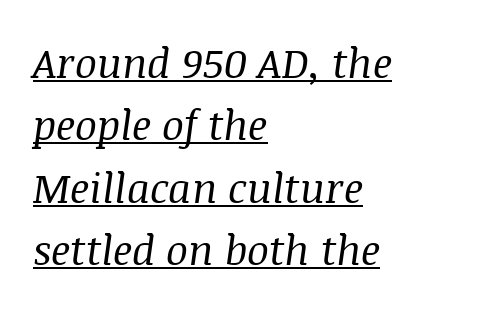
The passage shown leans; its letterforms are oblique. The type family on display is of the serif kind. Every row of glyphs begins at an identical x-position on the left. Quick note: underline on. You could not count columns in this text — the font is proportionally spaced. Compared with typical paragraphs, the rows here are spaced about the same.
